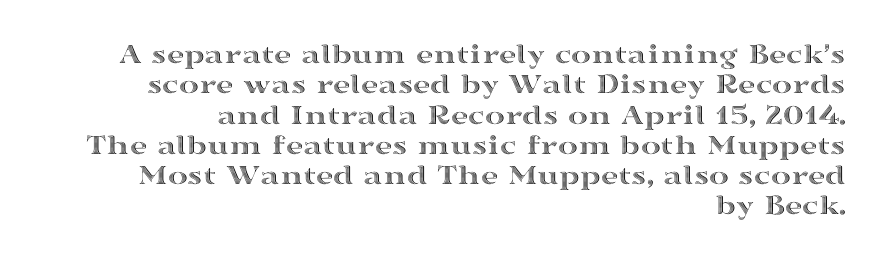
Q: Is the text italic (slanted)? A: No, it is upright.
Q: Is the text underlined? A: No.
Q: How is the paragraph aligned? A: Right-aligned.
Q: Is the spacing between letters normal or unusually wide? A: Normal.
Q: Is the spacing between lines tight, normal or loose? A: Tight.
Q: Width (condensed, normal, or wide)? A: Wide.
Q: x-height? A: Medium.
Q: Monospaced? A: No.
